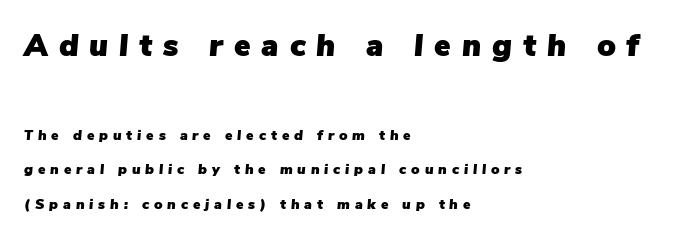
Q: Is the text italic (slanted)? A: Yes, it leans right by about 5 degrees.
Q: Is the text underlined? A: No.
Q: How is the paragraph aligned? A: Left-aligned.
Q: Is the spacing between letters normal or unusually wide? A: Unusually wide.
Q: Is the spacing between lines tight, normal or loose? A: Loose.
Q: Which block of text is set in a larger size, the first (top) or the second (bottom)? A: The first (top) one.
Q: Width (condensed, normal, or wide)? A: Normal.
Q: Stroke contrast? A: Low.
Q: x-height? A: Medium.
Q: Monospaced? A: No.
